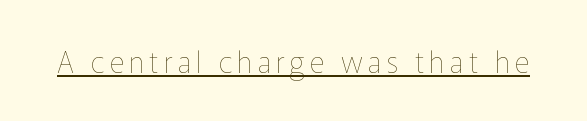
The image shows 29 px thin type, upright; set underlined; low stroke contrast and a medium x-height.
